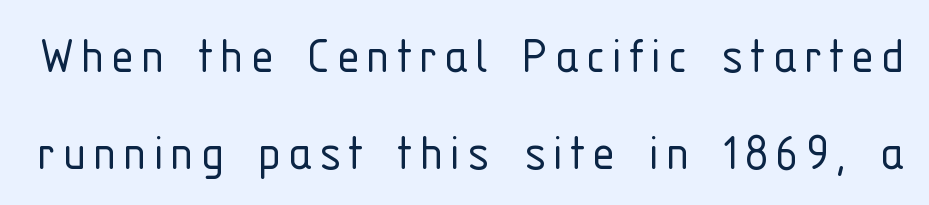
Q: Is the text bold? A: No.
Q: Is the text italic (slanted)? A: No, it is upright.
Q: Is the typeface a serif or a sans-serif typeface? A: Sans-serif.
Q: Is the text underlined? A: No.
Q: Is the spacing between lines tight, normal or loose? A: Normal.
Q: Width (condensed, normal, or wide)? A: Condensed.
Q: Stroke contrast? A: Low.
Q: x-height? A: Medium.
Q: Monospaced? A: No.
